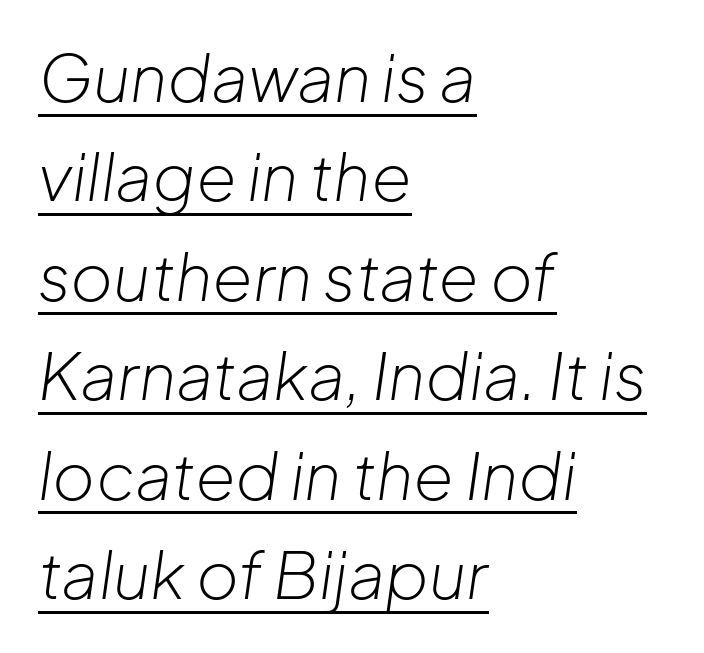
Does extra space separate the letters? No, they use regular spacing. This sample uses an oblique cut, with every glyph tilted off the vertical. The sample's only ornament is a line tracing under the words. The lines in this sample share a left origin and differ only in where they stop. Is the stroke heavy? The answer is a plain regular-or-lighter. Here the designer chose a conventional face with non-uniform glyph widths.
